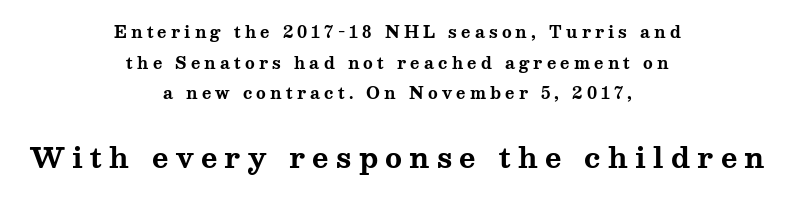
The image shows 28 px bold, wide serif type, upright; set centered, loose line spacing (1.92x), unusually wide letter spacing (+0.26 em), not underlined; the second (bottom) block is 1.75x larger; medium stroke contrast and a medium x-height.
